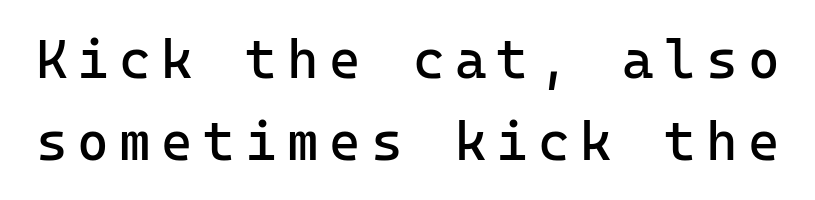
Q: Is the text bold? A: No.
Q: Is the text italic (slanted)? A: No, it is upright.
Q: Is the typeface a serif or a sans-serif typeface? A: Sans-serif.
Q: Is the text underlined? A: No.
Q: Is the spacing between lines tight, normal or loose? A: Normal.
Q: Width (condensed, normal, or wide)? A: Normal.
Q: Stroke contrast? A: Low.
Q: x-height? A: Medium.
Q: Monospaced? A: Yes.
